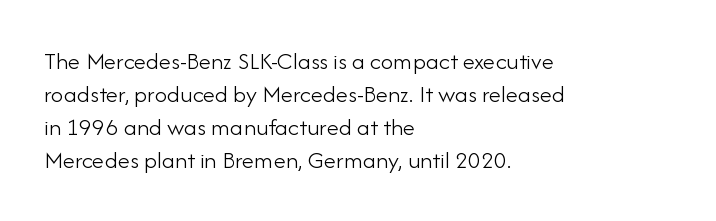
The setting favours the left margin, as ordinary paragraphs usually do. The letters stand upright; this is a roman face. Does the leading feel generous? No, just average. The passage shown has conventional tracking throughout. Each stroke keeps to a modest, everyday thickness or less.
